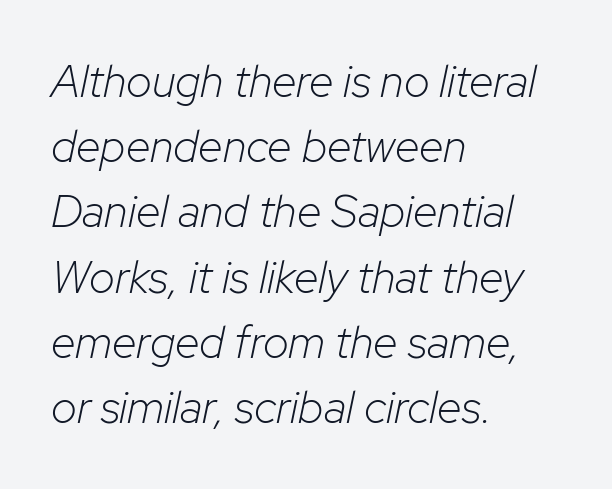
The image shows 45 px light type, italic (leaning right); set left-aligned, normal line spacing (1.45x), normal letter spacing, not underlined; low stroke contrast and a medium x-height.
